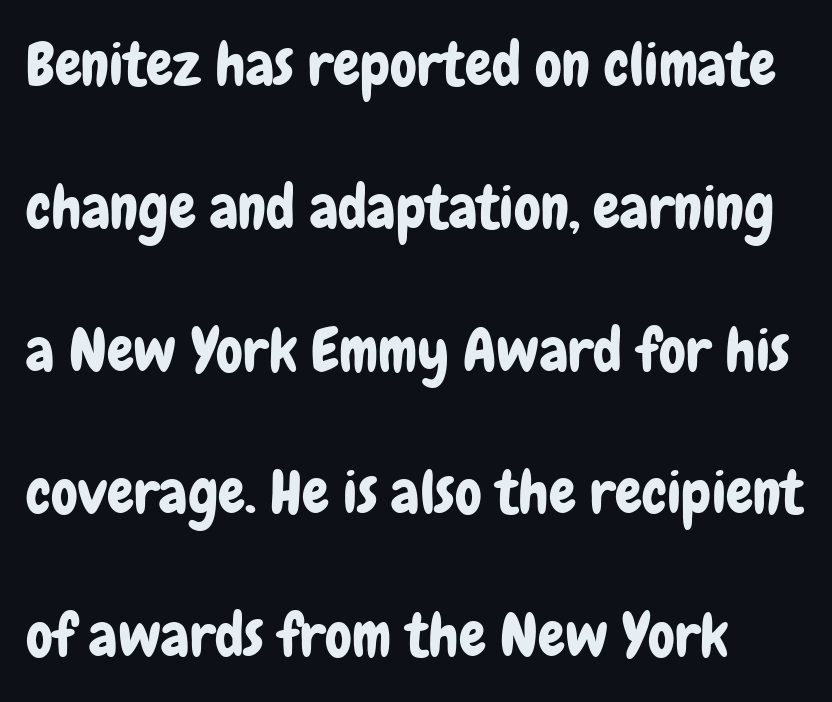
Q: Is the text italic (slanted)? A: No, it is upright.
Q: Is the typeface a serif or a sans-serif typeface? A: Sans-serif.
Q: Is the text underlined? A: No.
Q: Is the spacing between letters normal or unusually wide? A: Normal.
Q: Is the spacing between lines tight, normal or loose? A: Loose.
Q: Width (condensed, normal, or wide)? A: Condensed.
Q: Stroke contrast? A: Low.
Q: x-height? A: Medium.
Q: Monospaced? A: No.
